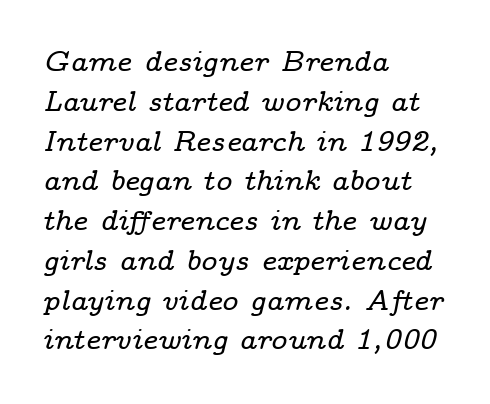
Q: Is the text italic (slanted)? A: Yes, it leans right by about 14 degrees.
Q: Is the typeface a serif or a sans-serif typeface? A: Serif.
Q: Is the text underlined? A: No.
Q: How is the paragraph aligned? A: Left-aligned.
Q: Is the spacing between letters normal or unusually wide? A: Normal.
Q: Is the spacing between lines tight, normal or loose? A: Normal.
Q: Width (condensed, normal, or wide)? A: Wide.
Q: Stroke contrast? A: Low.
Q: x-height? A: Medium.
Q: Monospaced? A: No.
